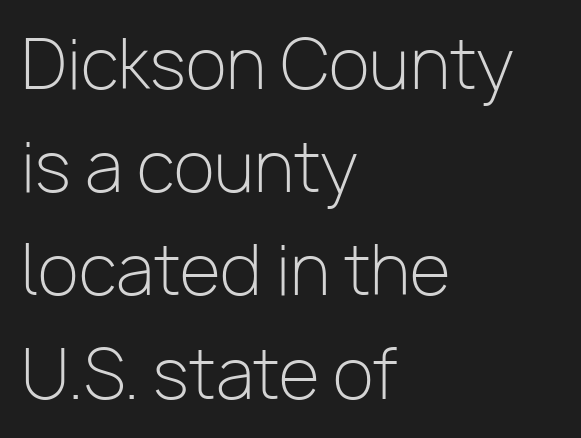
{"serif": "no", "italic": "no", "bold": "no", "weight": "light", "width": "normal", "stroke_contrast": "low", "x_height": "medium", "monospaced": "no", "underline": "no", "align": "left", "line_spacing": "normal", "line_spacing_ratio": 1.54, "letter_spacing": "normal", "letter_spacing_em": 0.0, "glyph_px": 67}
